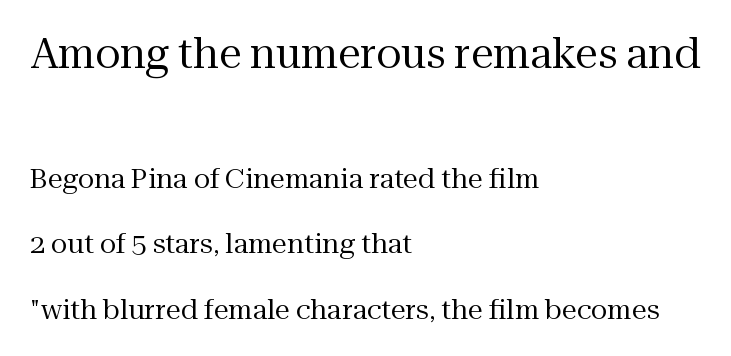
Q: Is the text bold? A: No.
Q: Is the text italic (slanted)? A: No, it is upright.
Q: Is the typeface a serif or a sans-serif typeface? A: Serif.
Q: Is the text underlined? A: No.
Q: How is the paragraph aligned? A: Left-aligned.
Q: Is the spacing between letters normal or unusually wide? A: Normal.
Q: Is the spacing between lines tight, normal or loose? A: Loose.
Q: Which block of text is set in a larger size, the first (top) or the second (bottom)? A: The first (top) one.
Q: Width (condensed, normal, or wide)? A: Normal.
Q: Stroke contrast? A: Medium.
Q: x-height? A: Medium.
Q: Monospaced? A: No.
